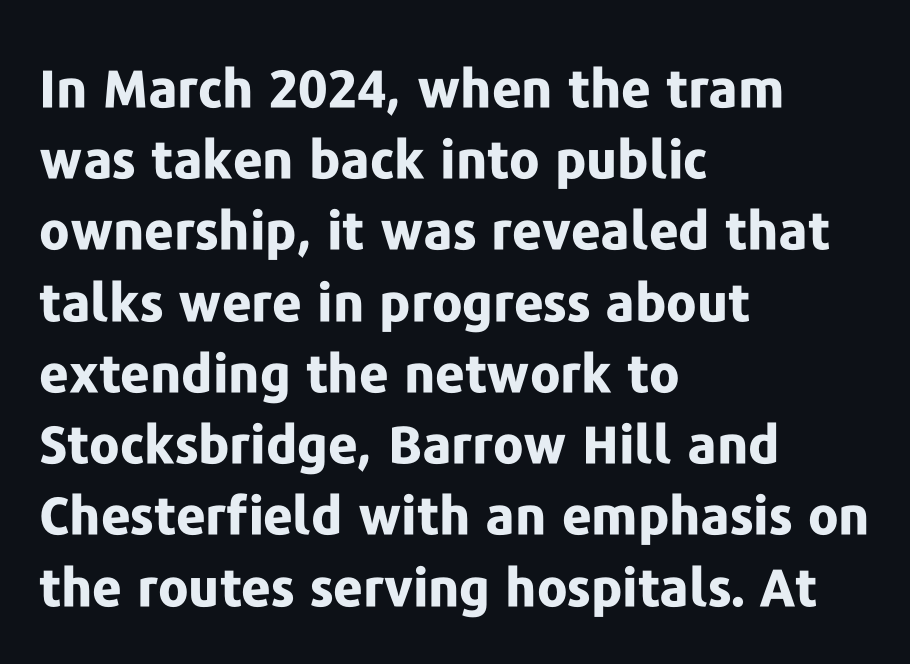
{"serif": "no", "italic": "no", "bold": "yes", "weight": "bold", "width": "normal", "stroke_contrast": "low", "x_height": "medium", "monospaced": "no", "underline": "no", "align": "left", "line_spacing": "normal", "line_spacing_ratio": 1.37, "letter_spacing": "normal", "letter_spacing_em": 0.0, "glyph_px": 52}
